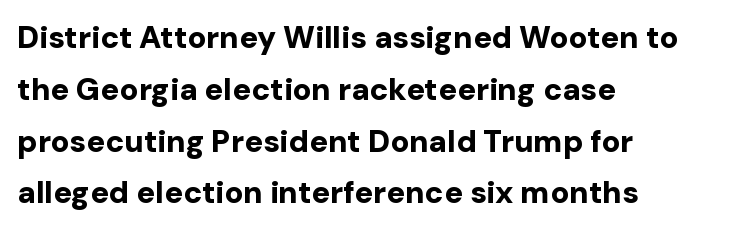
Q: Is the text bold? A: Yes.
Q: Is the text italic (slanted)? A: No, it is upright.
Q: Is the typeface a serif or a sans-serif typeface? A: Sans-serif.
Q: Is the text underlined? A: No.
Q: How is the paragraph aligned? A: Left-aligned.
Q: Is the spacing between letters normal or unusually wide? A: Normal.
Q: Is the spacing between lines tight, normal or loose? A: Normal.
Q: Width (condensed, normal, or wide)? A: Normal.
Q: Stroke contrast? A: Low.
Q: x-height? A: Medium.
Q: Monospaced? A: No.
